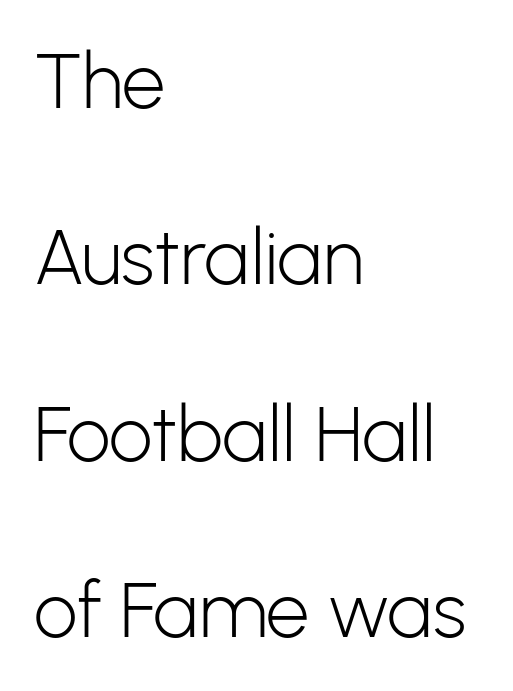
{"serif": "no", "italic": "no", "bold": "no", "weight": "light", "width": "normal", "stroke_contrast": "low", "x_height": "medium", "monospaced": "no", "underline": "no", "align": "left", "line_spacing": "loose", "line_spacing_ratio": 2.29, "letter_spacing": "normal", "letter_spacing_em": 0.0, "glyph_px": 77}
